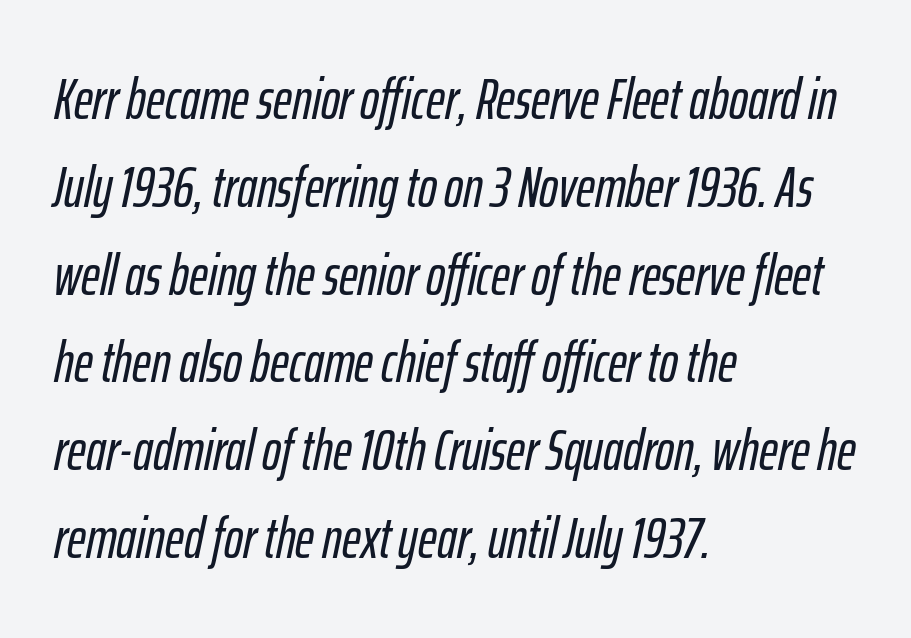
Q: Is the text italic (slanted)? A: Yes, it leans right by about 12 degrees.
Q: Is the text underlined? A: No.
Q: How is the paragraph aligned? A: Left-aligned.
Q: Is the spacing between letters normal or unusually wide? A: Normal.
Q: Is the spacing between lines tight, normal or loose? A: Normal.
Q: Width (condensed, normal, or wide)? A: Condensed.
Q: Stroke contrast? A: Low.
Q: x-height? A: Medium.
Q: Monospaced? A: No.
